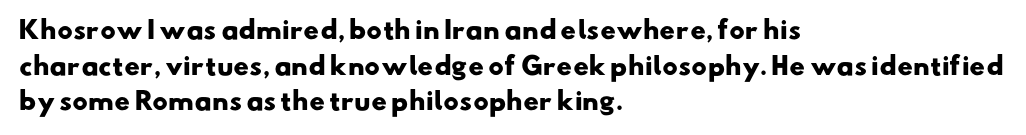
Q: Is the text bold? A: Yes.
Q: Is the text underlined? A: No.
Q: How is the paragraph aligned? A: Left-aligned.
Q: Is the spacing between letters normal or unusually wide? A: Normal.
Q: Is the spacing between lines tight, normal or loose? A: Normal.
